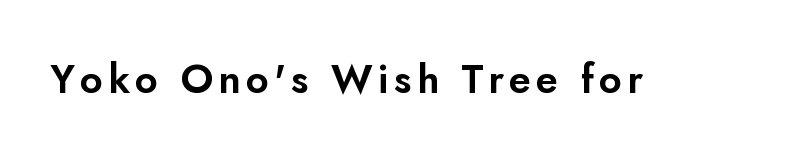
The image shows 40 px sans-serif type, upright; set not underlined; low stroke contrast and a small x-height.
